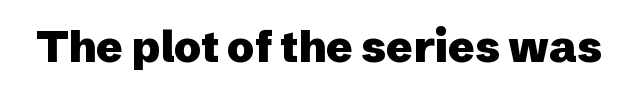
Do the letters lean? They stand straight. The gap between lines stays unmarked. Look at the stroke-to-counter ratio: heavy, a bold. This is sans-serif lettering, the kind often seen on screens and signage. The horizontal fit of the characters is conventional and even. A typesetter would call this proportional, since set widths differ per character.
